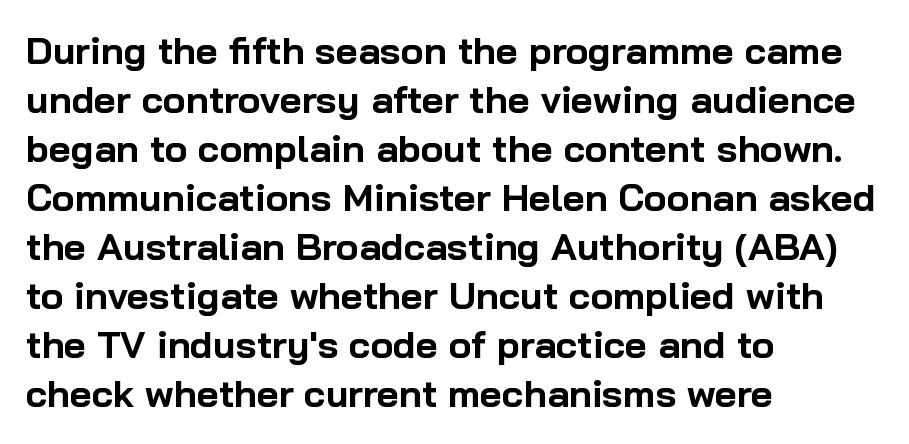
The image shows 38 px bold sans-serif type, upright; set left-aligned, normal line spacing (1.29x), normal letter spacing, not underlined; low stroke contrast and a medium x-height.
